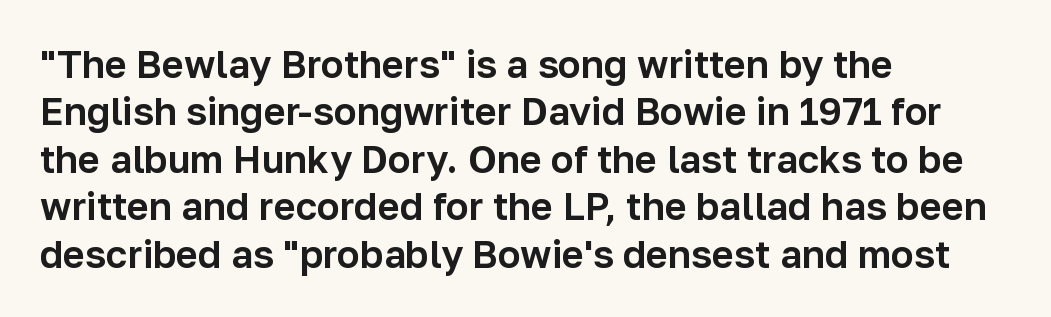
{"serif": "no", "italic": "no", "width": "normal", "stroke_contrast": "low", "x_height": "medium", "monospaced": "no", "underline": "no", "align": "left", "line_spacing": "normal", "line_spacing_ratio": 1.25, "letter_spacing": "normal", "letter_spacing_em": 0.0, "glyph_px": 38}
